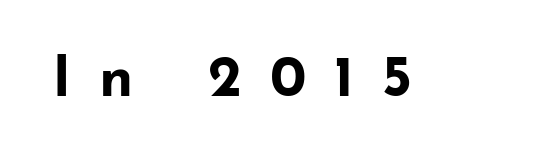
Q: Is the text bold? A: Yes.
Q: Is the text italic (slanted)? A: No, it is upright.
Q: Is the typeface a serif or a sans-serif typeface? A: Sans-serif.
Q: Is the text underlined? A: No.
Q: Is the spacing between letters normal or unusually wide? A: Unusually wide.
Q: Width (condensed, normal, or wide)? A: Wide.
Q: Stroke contrast? A: Low.
Q: x-height? A: Small.
Q: Monospaced? A: No.
